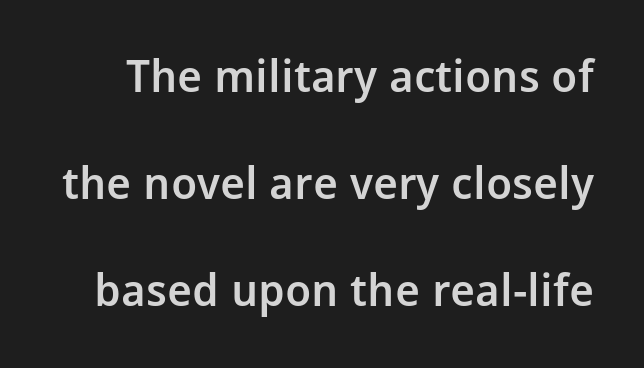
Inter-character spacing is left at the font's built-in metrics. Notice the strokes are somewhat thickened but not fully heavy: this is a semibold. Every character sits straight up, as roman type does. No feet cap the strokes, marking this as sans-serif type. Check the space under the baseline: it is left empty.
